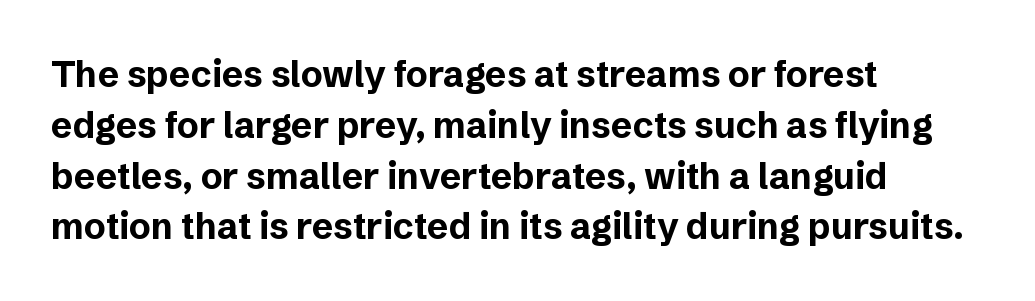
The image shows 36 px bold sans-serif type, upright; set left-aligned, normal line spacing (1.41x), normal letter spacing, not underlined; low stroke contrast and a medium x-height.
